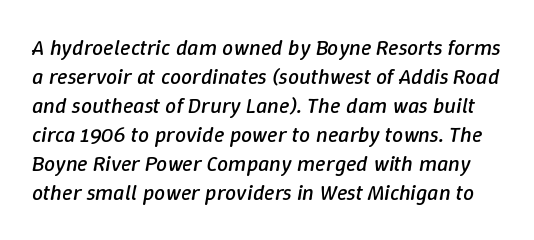
The image shows 22 px text type, italic (leaning right); set normal line spacing (1.32x), normal letter spacing, not underlined.
